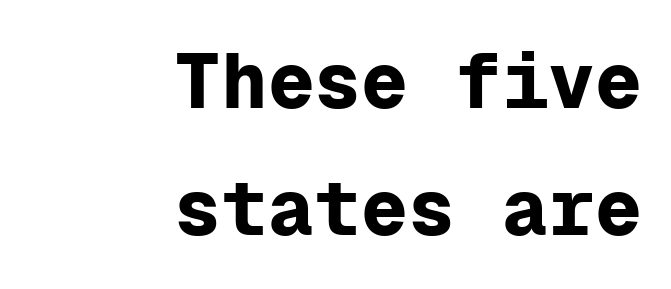
{"serif": "no", "italic": "no", "bold": "yes", "weight": "bold", "width": "normal", "stroke_contrast": "low", "x_height": "medium", "monospaced": "yes", "underline": "no", "align": "right", "line_spacing": "normal", "line_spacing_ratio": 1.63, "letter_spacing": "normal", "letter_spacing_em": 0.0, "glyph_px": 78}
